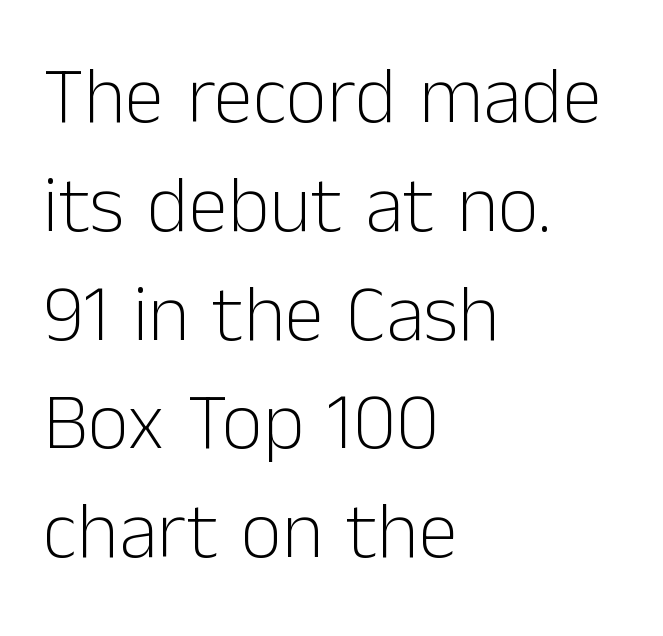
Type without underlining. Whoever set this chose a conventional vertical rhythm. Vertical strokes here are truly vertical. Heft: none added — not bold. You can tell from the bare stems that sans-serif type was used. Here the glyphs are tracked normally, forming tight word shapes.
